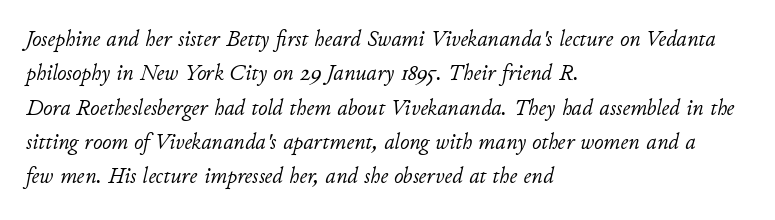
The image shows 23 px text type, italic (leaning right); set left-aligned, normal line spacing (1.49x), normal letter spacing, not underlined.
